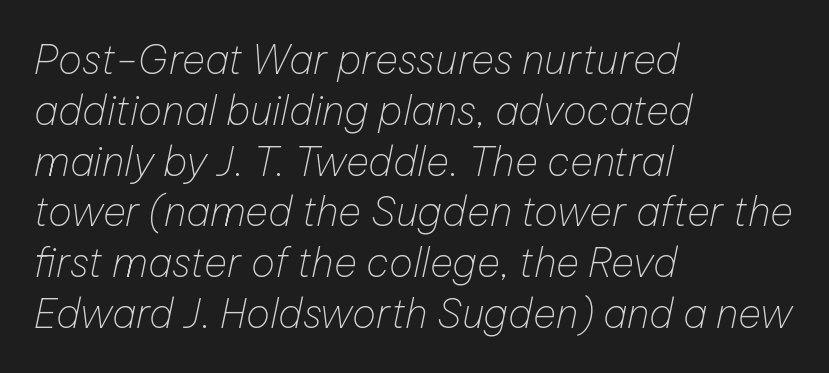
The image shows 40 px thin type, italic (leaning right); set left-aligned, normal line spacing (1.27x), normal letter spacing, not underlined; low stroke contrast and a medium x-height.
